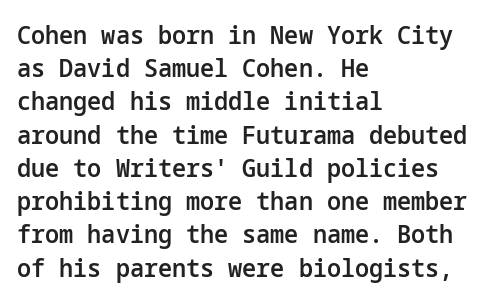
Which margin do the lines hug? The left one — the right edge is uneven. The space beneath each line is pristine and unruled. The line texture is even and compact thanks to regular tracking. Line spacing here is normal. The face used here is a semibold: visibly heavier than regular, lighter than bold.
